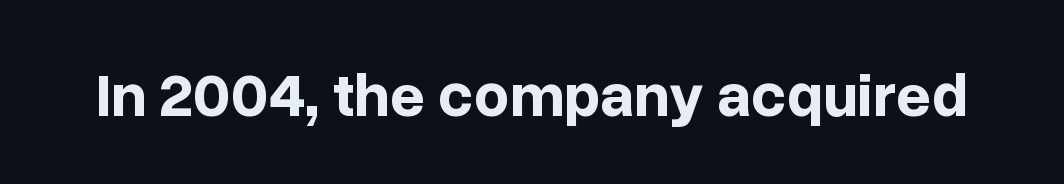
The image shows 62 px bold sans-serif type, upright; set normal letter spacing, not underlined; low stroke contrast and a medium x-height.
